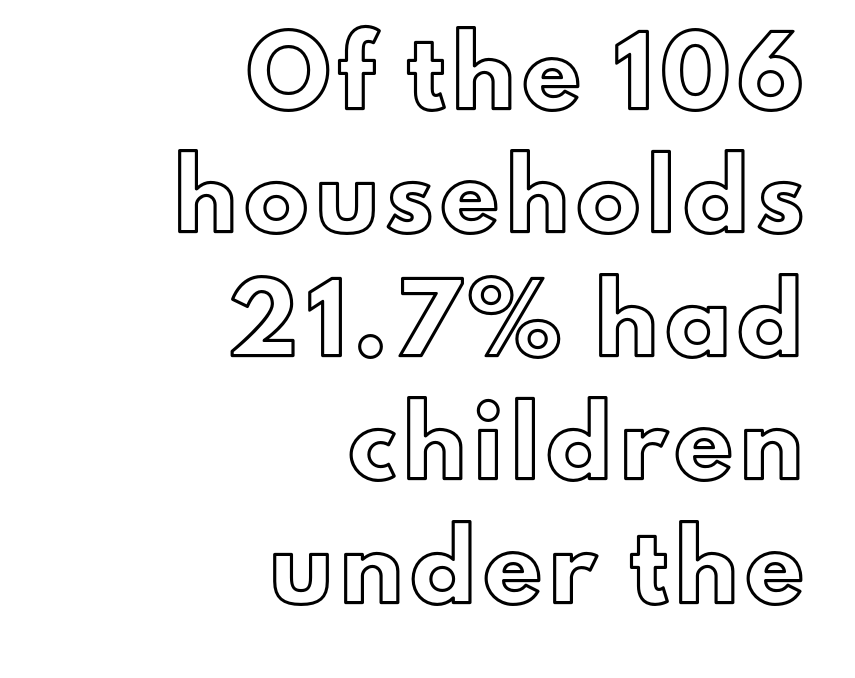
It's the straight-up-and-down kind of type. The passage shown is not underscored anywhere. One-word summary of the alignment: right. You could fit nearly another row in the gap between these rows. The rendering uses natural spacing where letterforms have individual widths.
